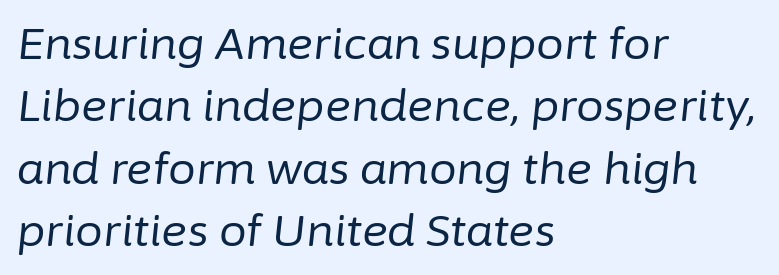
No chunkiness to these letters — they're not bold. This sample uses plain, unmodified letter spacing. In terms of leading, this rendering sits right in the middle. Does the lettering tilt? It does — this is italic. No word sits above an underline.
